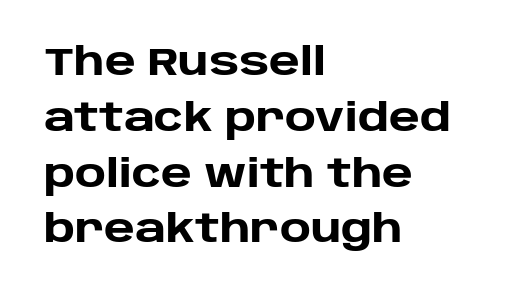
Q: Is the text bold? A: Yes.
Q: Is the text italic (slanted)? A: No, it is upright.
Q: Is the typeface a serif or a sans-serif typeface? A: Sans-serif.
Q: Is the text underlined? A: No.
Q: How is the paragraph aligned? A: Left-aligned.
Q: Is the spacing between letters normal or unusually wide? A: Normal.
Q: Is the spacing between lines tight, normal or loose? A: Normal.
Q: Width (condensed, normal, or wide)? A: Normal.
Q: Stroke contrast? A: Low.
Q: x-height? A: Large.
Q: Monospaced? A: No.
